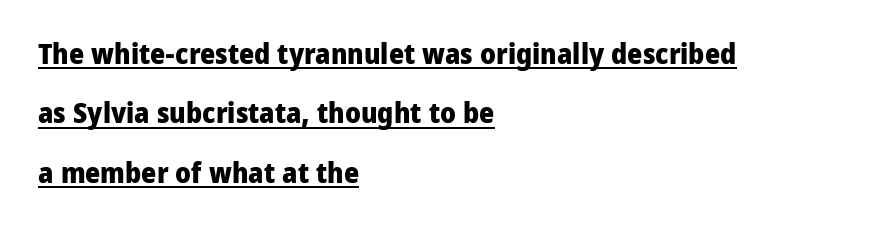
The typeface chosen for these lines omits serifs. Decoration check: the copy is underlined. Here the glyphs are tracked normally, forming tight word shapes. Summary of weight: heavy, a full bold.
